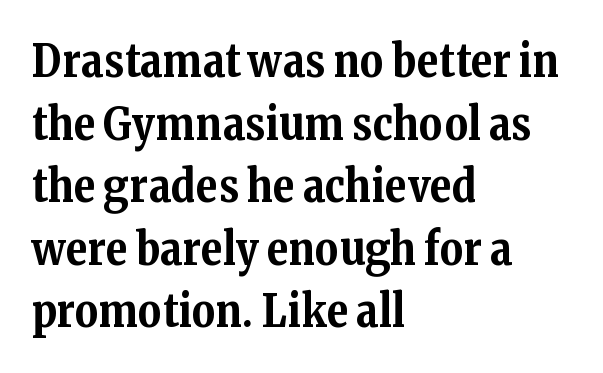
Q: Is the text bold? A: Yes.
Q: Is the text italic (slanted)? A: No, it is upright.
Q: Is the typeface a serif or a sans-serif typeface? A: Serif.
Q: Is the text underlined? A: No.
Q: How is the paragraph aligned? A: Left-aligned.
Q: Is the spacing between letters normal or unusually wide? A: Normal.
Q: Is the spacing between lines tight, normal or loose? A: Normal.
Q: Width (condensed, normal, or wide)? A: Normal.
Q: Stroke contrast? A: Medium.
Q: x-height? A: Medium.
Q: Monospaced? A: No.
